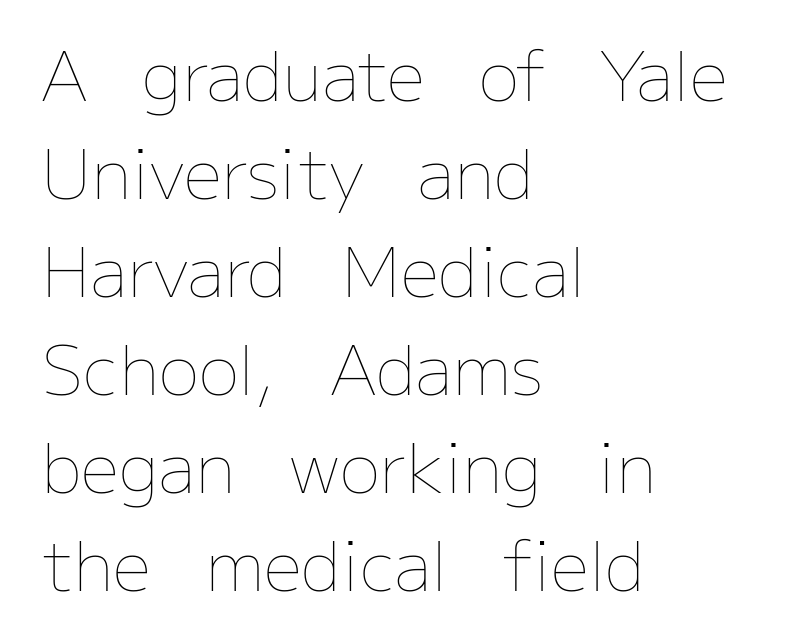
The image shows 68 px thin type, upright; set left-aligned, normal line spacing (1.44x), normal letter spacing, not underlined; low stroke contrast and a medium x-height.
